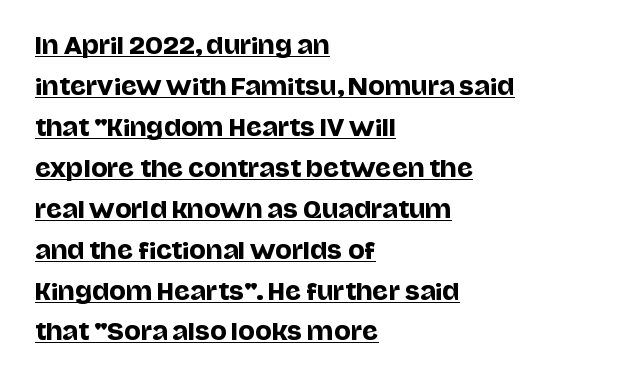
The image shows 22 px text type, upright; set left-aligned, line spacing 1.86x, normal letter spacing, underlined.
